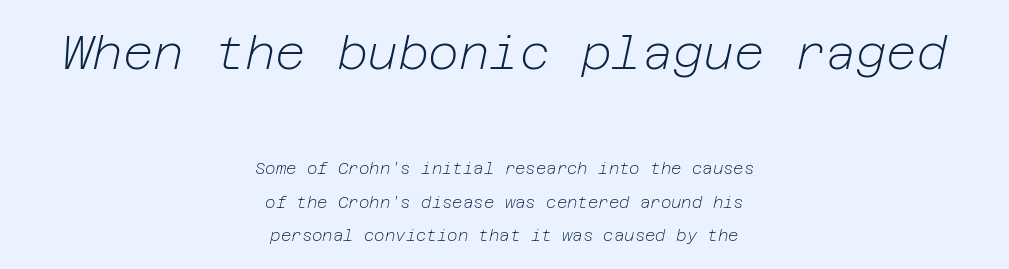
Default kerning and tracking; the words read as compact shapes. A typesetter would mark this as italic. The space beneath each line is pristine and unruled. Vertical stems look standard width or narrower in stroke.
